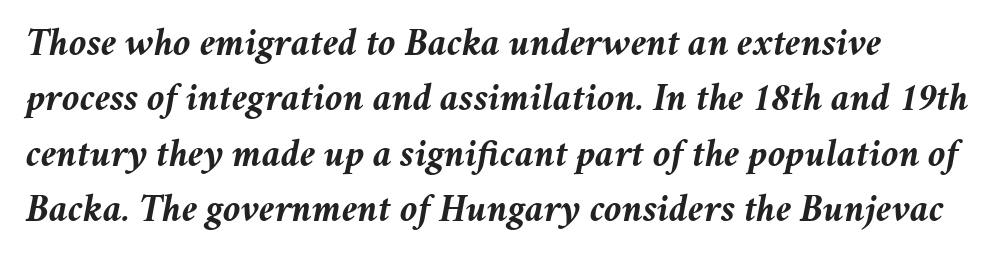
{"italic": "yes", "lean": "right", "slant_degrees": 11, "bold": "yes", "weight": "semibold", "width": "normal", "stroke_contrast": "medium", "x_height": "medium", "monospaced": "no", "underline": "no", "line_spacing": "normal", "line_spacing_ratio": 1.42, "letter_spacing": "normal", "letter_spacing_em": 0.0, "glyph_px": 39}
